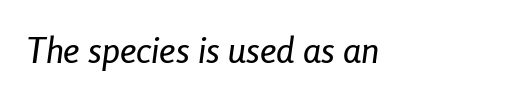
{"italic": "yes", "lean": "right", "slant_degrees": 8, "width": "condensed", "stroke_contrast": "low", "x_height": "medium", "monospaced": "no", "underline": "no", "letter_spacing": "normal", "letter_spacing_em": 0.0, "glyph_px": 36}
